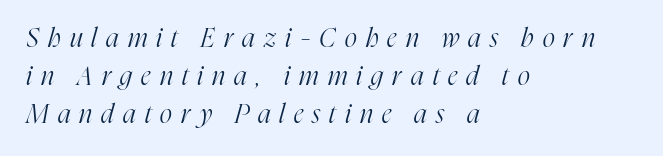
{"italic": "yes", "lean": "right", "slant_degrees": 16, "bold": "no", "underline": "no", "align": "left", "line_spacing": "normal", "line_spacing_ratio": 1.47, "letter_spacing": "wide", "letter_spacing_em": 0.35, "glyph_px": 26}
